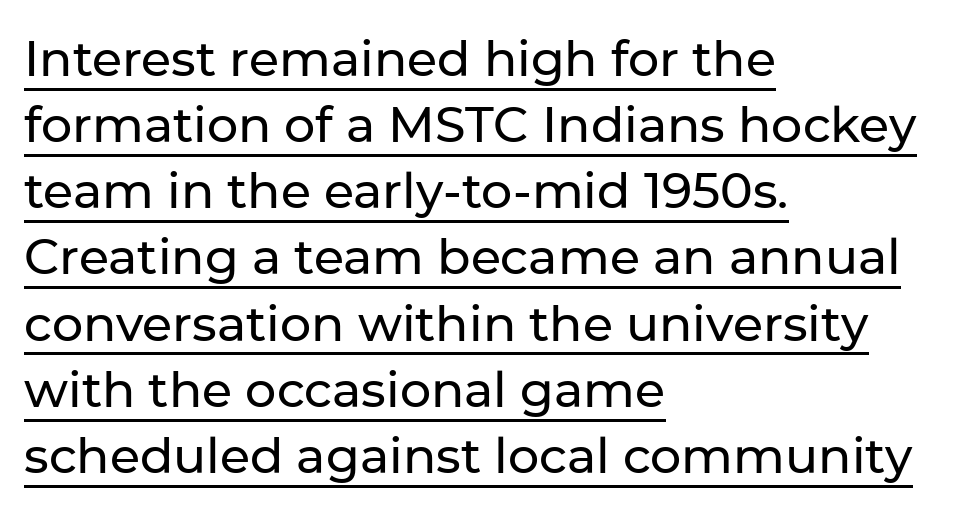
Q: Is the text italic (slanted)? A: No, it is upright.
Q: Is the typeface a serif or a sans-serif typeface? A: Sans-serif.
Q: Is the text underlined? A: Yes.
Q: How is the paragraph aligned? A: Left-aligned.
Q: Is the spacing between letters normal or unusually wide? A: Normal.
Q: Is the spacing between lines tight, normal or loose? A: Normal.
Q: Width (condensed, normal, or wide)? A: Normal.
Q: Stroke contrast? A: Low.
Q: x-height? A: Medium.
Q: Monospaced? A: No.
